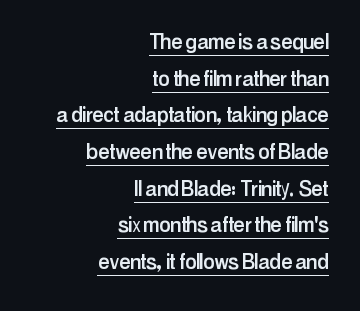
{"italic": "no", "underline": "yes", "align": "right", "line_spacing": "normal", "line_spacing_ratio": 1.41, "letter_spacing": "normal", "letter_spacing_em": 0.0, "glyph_px": 26}
